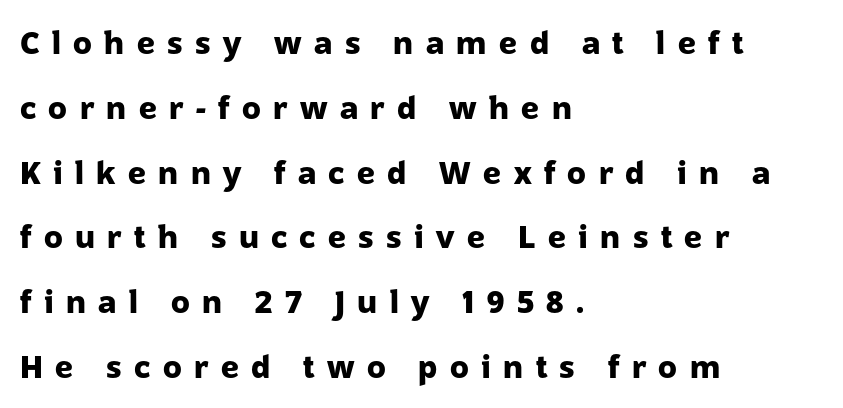
Nope, no serifs anywhere on these letters. Caption: bold face, heavy strokes. Spacing between characters has been opened up far beyond the box default. Check the space under the baseline: it is left empty.
